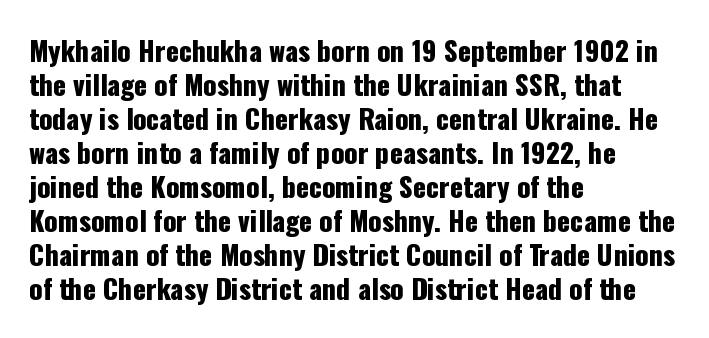
{"italic": "no", "underline": "no", "align": "left", "line_spacing": "normal", "line_spacing_ratio": 1.26, "letter_spacing": "normal", "letter_spacing_em": 0.0, "glyph_px": 27}
